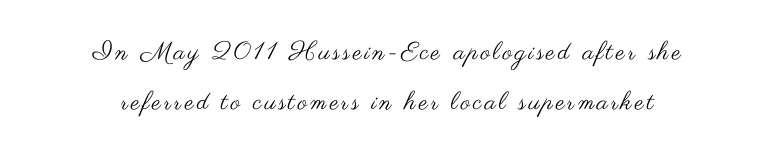
The image shows 25 px text type; set centered, loose line spacing (1.99x), not underlined.
